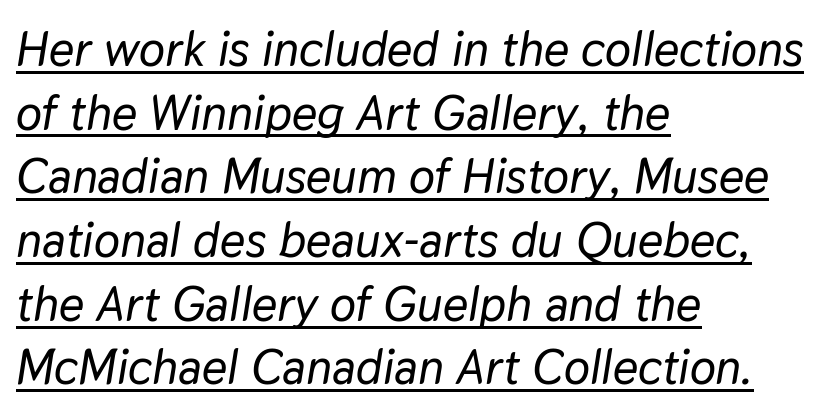
{"italic": "yes", "lean": "right", "slant_degrees": 9, "width": "normal", "stroke_contrast": "low", "x_height": "medium", "monospaced": "no", "underline": "yes", "align": "left", "line_spacing": "normal", "line_spacing_ratio": 1.3, "letter_spacing": "normal", "letter_spacing_em": 0.0, "glyph_px": 49}
